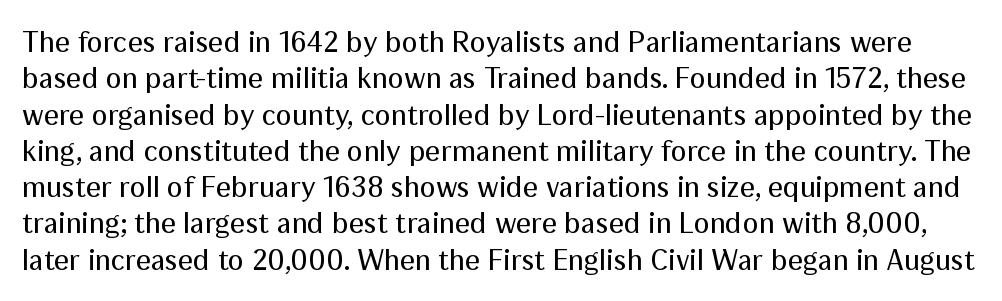
Q: Is the text bold? A: No.
Q: Is the text italic (slanted)? A: No, it is upright.
Q: Is the typeface a serif or a sans-serif typeface? A: Sans-serif.
Q: Is the text underlined? A: No.
Q: Is the spacing between letters normal or unusually wide? A: Normal.
Q: Width (condensed, normal, or wide)? A: Normal.
Q: Stroke contrast? A: Medium.
Q: x-height? A: Medium.
Q: Monospaced? A: No.
